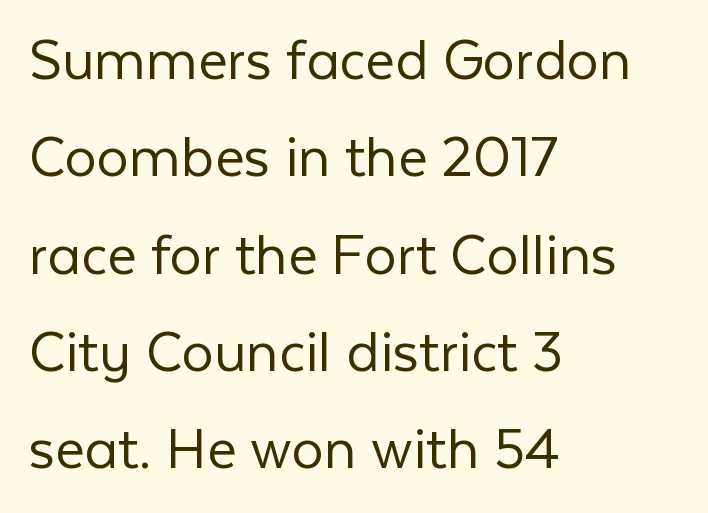
Rows of type keep a routine distance in the vertical direction. How are the letters spaced? Ordinarily, with no added tracking. These glyphs show unthickened strokes, regular width or finer. The baseline area is clear.
